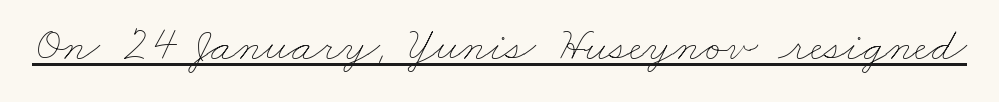
The image shows 49 px thin, wide type; set normal letter spacing, underlined; low stroke contrast and a small x-height.
